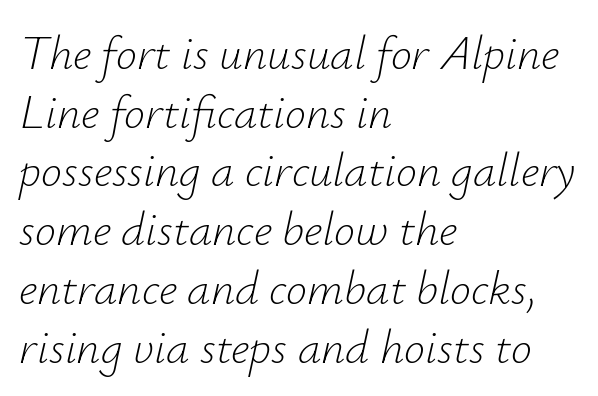
Spacing verdict: proportional, widths tailored to each character. Evenly set lines give the paragraph a standard silhouette. Caption: multi-line text, flush left, ragged right. The glyphs look as if they've been sheared to an angle. The specimen omits any rule beneath the text block's lines. The letters look calm and open, with moderate or lighter stems.
